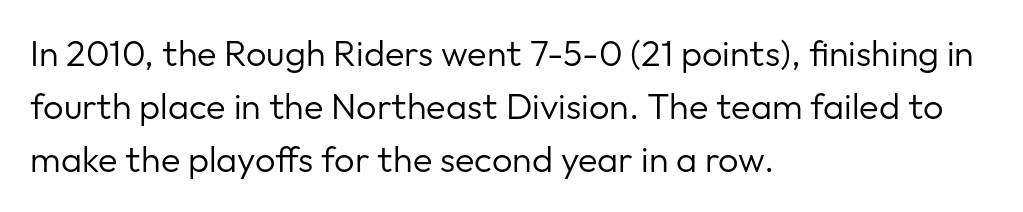
{"serif": "no", "italic": "no", "bold": "no", "weight": "regular", "width": "normal", "stroke_contrast": "low", "x_height": "medium", "monospaced": "no", "underline": "no", "align": "left", "line_spacing": "normal", "line_spacing_ratio": 1.47, "letter_spacing": "normal", "letter_spacing_em": 0.0, "glyph_px": 36}
